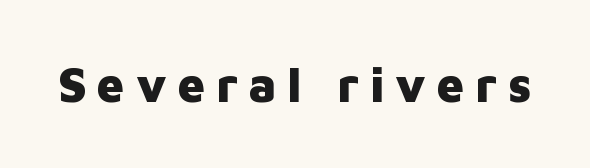
Note the varied advance widths — an 'i' is clearly narrower than an 'm'. In terms of weight, the rendering is a true, heavy bold. The text was rendered using a sans face with plain stroke endings. Rule under the text: the space is simply empty. Unlike italic type, these characters show no tilt at all.
